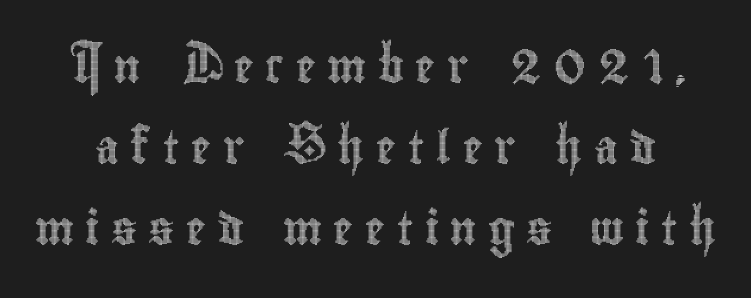
The image shows 33 px condensed type, upright; set loose line spacing (2.46x), unusually wide letter spacing (+0.35 em), not underlined; a small x-height.
